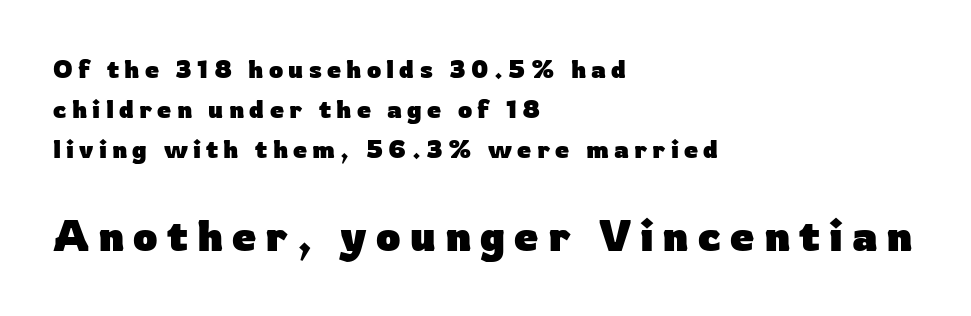
If you squint, the bottom block still reads clearly — it's the larger of the two. Has an underline been added? It has not. Ordinary non-slanted type is in use. Note the varied advance widths — an 'i' is clearly narrower than an 'm'. The paragraph shown leans on its left margin.
